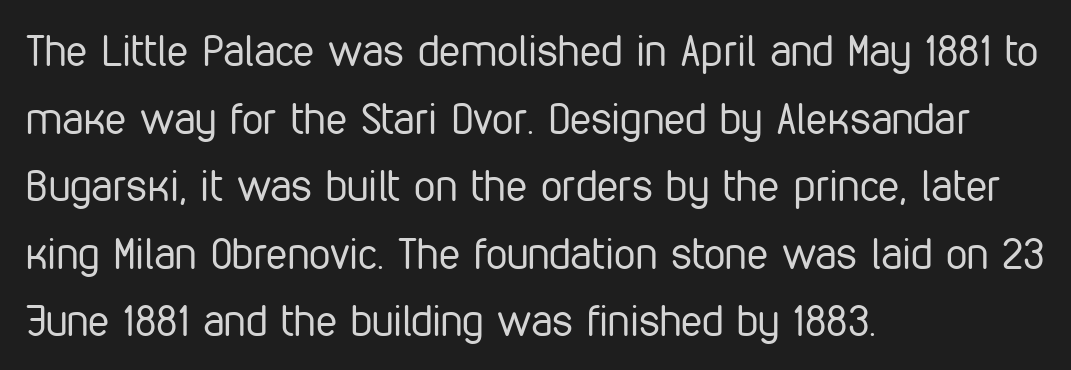
The image shows 43 px regular-weight, condensed sans-serif type, upright; set left-aligned, normal line spacing (1.57x), normal letter spacing, not underlined; low stroke contrast and a medium x-height.
